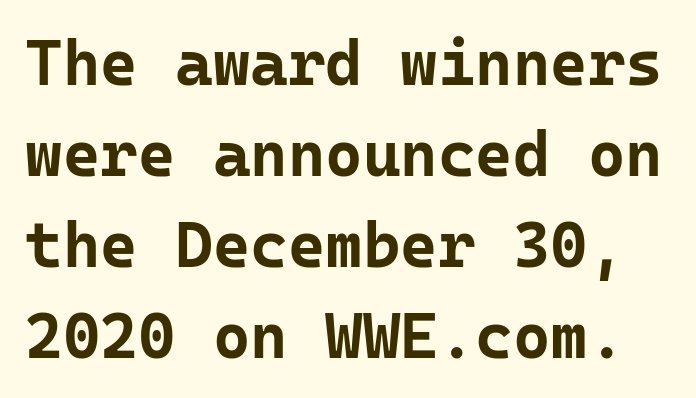
{"serif": "no", "italic": "no", "bold": "yes", "weight": "bold", "width": "normal", "stroke_contrast": "low", "x_height": "medium", "monospaced": "yes", "underline": "no", "line_spacing": "normal", "line_spacing_ratio": 1.42, "letter_spacing": "normal", "letter_spacing_em": 0.0, "glyph_px": 64}
